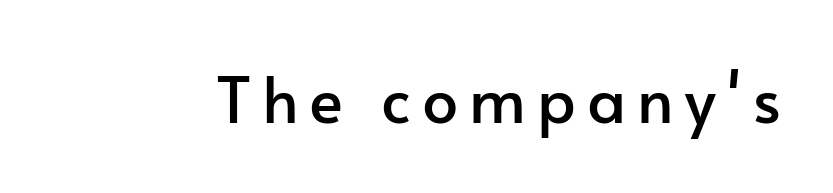
Q: Is the text italic (slanted)? A: No, it is upright.
Q: Is the typeface a serif or a sans-serif typeface? A: Sans-serif.
Q: Is the text underlined? A: No.
Q: Width (condensed, normal, or wide)? A: Normal.
Q: Stroke contrast? A: Low.
Q: x-height? A: Small.
Q: Monospaced? A: No.
